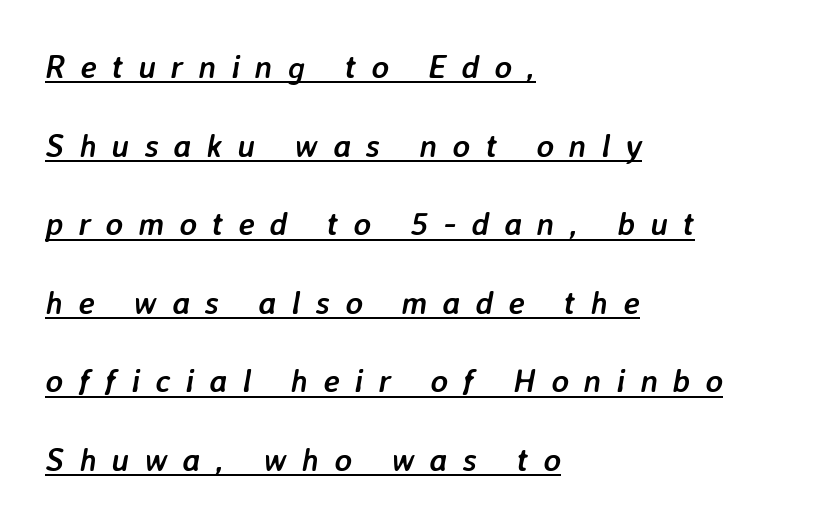
Q: Is the text bold? A: Yes.
Q: Is the text italic (slanted)? A: Yes, it leans right by about 7 degrees.
Q: Is the text underlined? A: Yes.
Q: How is the paragraph aligned? A: Left-aligned.
Q: Is the spacing between letters normal or unusually wide? A: Unusually wide.
Q: Is the spacing between lines tight, normal or loose? A: Loose.
Q: Width (condensed, normal, or wide)? A: Normal.
Q: Stroke contrast? A: Low.
Q: x-height? A: Medium.
Q: Monospaced? A: No.
